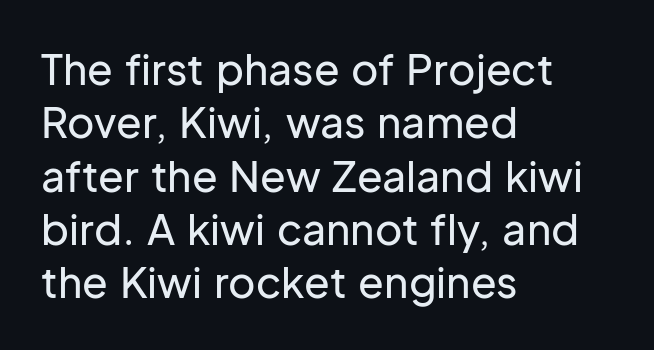
The image shows 42 px sans-serif type, upright; set left-aligned, normal line spacing (1.27x), normal letter spacing, not underlined; low stroke contrast and a medium x-height.
